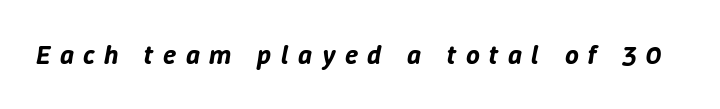
Check under the words: just untouched page. The lettering tilts uniformly, giving the passage an italic look. The horizontal fit of the characters is loose and conspicuously gappy.
